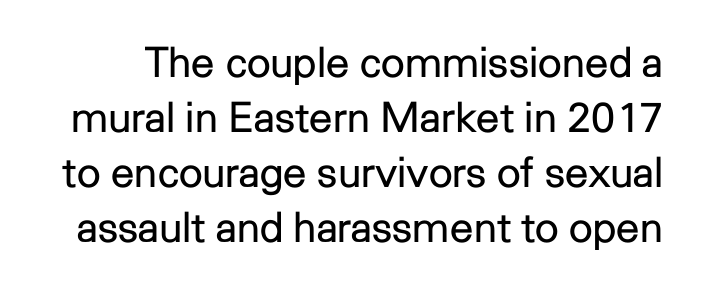
The image shows 42 px regular-weight sans-serif type, upright; set normal line spacing (1.31x), normal letter spacing, not underlined; low stroke contrast and a medium x-height.
